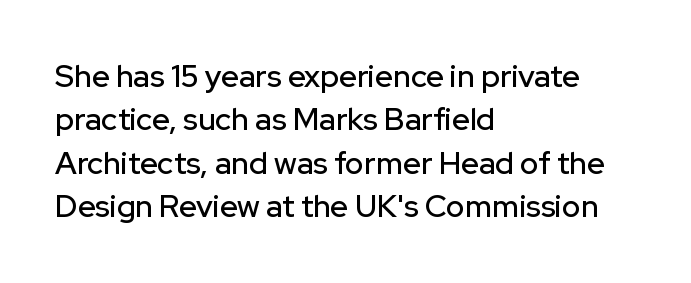
A roman cut, with each character standing at attention. The paragraph shown leans on its left margin. Check the space under the baseline: it is left empty. The face used here is proportionally spaced, like ordinary book or web type. The face used here is rendered with its standard letterfit. Compared with typical paragraphs, the rows here are spaced about the same.
